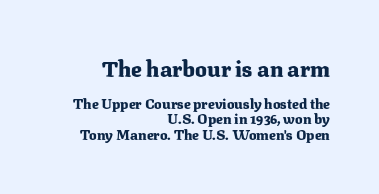
The image shows 22 px bold type, upright; set right-aligned, tight line spacing (1.1x), normal letter spacing, not underlined; the first (top) block is 1.57x larger.
